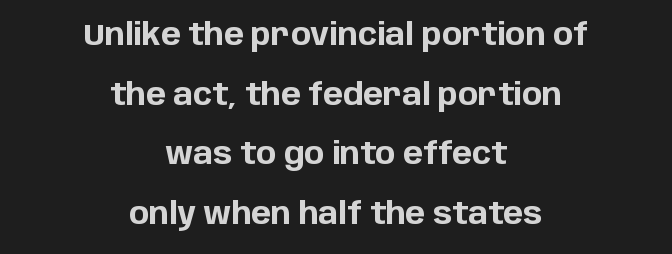
Only glyphs here, with clear space below each row. These lines are rendered in a variable-pitch font. A centered setting, common on invitations and titles, is used for this passage. Summary of vertical rhythm: relaxed, with wide interline spacing.
